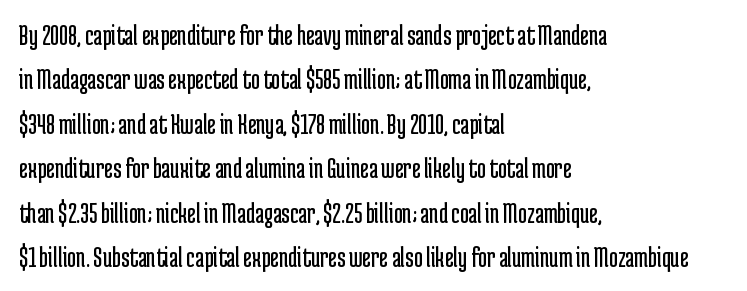
The image shows 30 px regular-weight, condensed sans-serif type, upright; set left-aligned, normal line spacing (1.48x), normal letter spacing, not underlined; low stroke contrast and a medium x-height.
